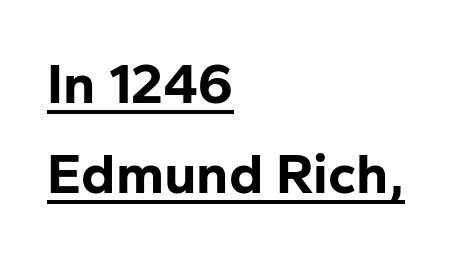
{"serif": "no", "italic": "no", "bold": "yes", "weight": "bold", "width": "normal", "stroke_contrast": "low", "x_height": "medium", "monospaced": "no", "underline": "yes", "align": "left", "line_spacing": "normal", "line_spacing_ratio": 1.58, "letter_spacing": "normal", "letter_spacing_em": 0.0, "glyph_px": 57}
